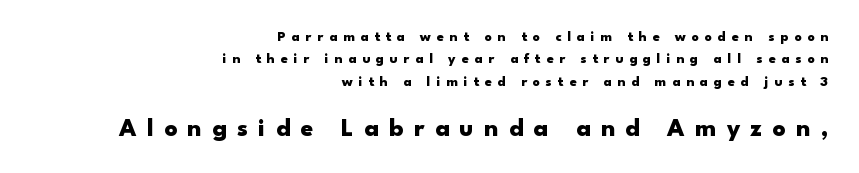
The image shows 25 px bold type, upright; set right-aligned, normal line spacing (1.59x), unusually wide letter spacing (+0.42 em), not underlined; the second (bottom) block is 1.79x larger.
